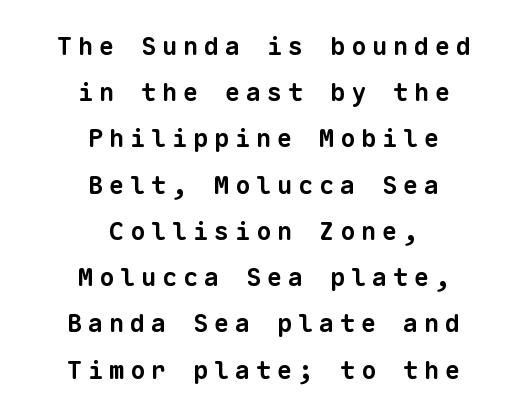
Look at the tracking — it's clearly loosened, letters drifting apart. Stroke thickness is high; the sample reads as a true bold. Beneath every word, the page is bare. Short and long lines alike share a common midpoint.
